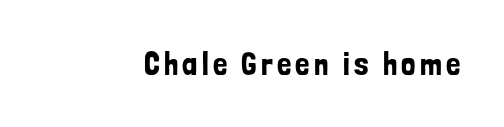
The image shows 32 px condensed sans-serif type, upright; set not underlined; low stroke contrast and a medium x-height.
